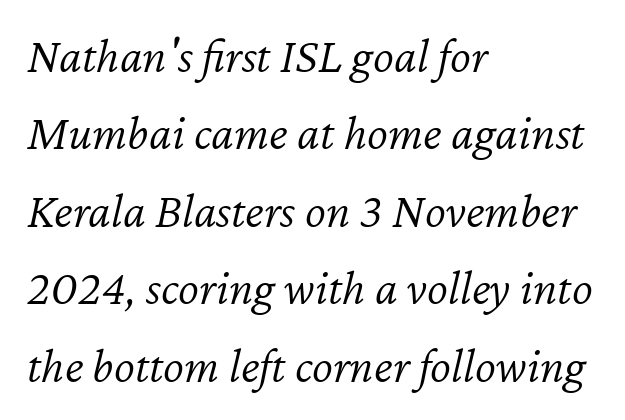
The axis of the letterforms is tilted away from vertical. You could not count columns in this text — the font is proportionally spaced. Line beginnings align vertically; line endings do not. The rendering keeps characters at their native spacing. Clear beneath every line of the passage. A normal amount of white space separates one row of letters from the next.
